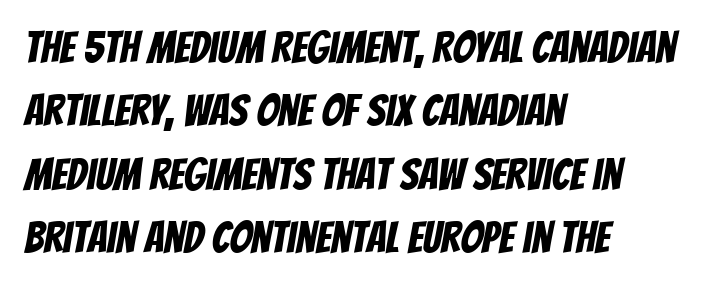
Q: Is the typeface a serif or a sans-serif typeface? A: Sans-serif.
Q: Is the text underlined? A: No.
Q: How is the paragraph aligned? A: Left-aligned.
Q: Is the spacing between letters normal or unusually wide? A: Normal.
Q: Is the spacing between lines tight, normal or loose? A: Normal.
Q: Width (condensed, normal, or wide)? A: Condensed.
Q: Stroke contrast? A: Low.
Q: x-height? A: Large.
Q: Monospaced? A: No.
